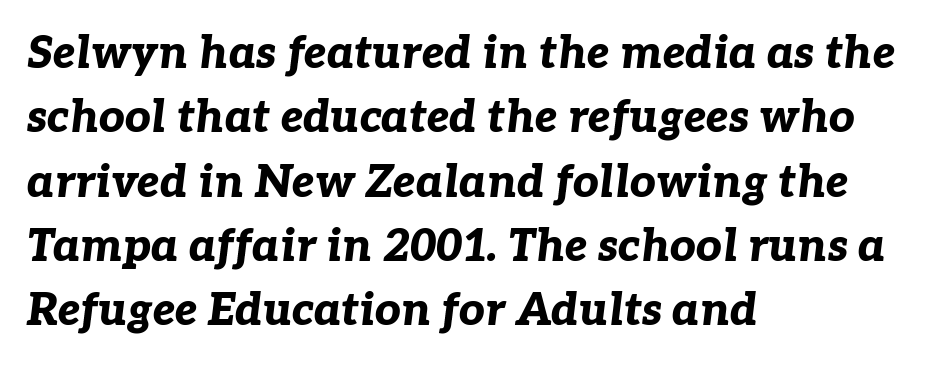
The rendering uses natural spacing where letterforms have individual widths. In CSS terms this would be text-align: left. The foot of each line stays bare and open. Is the letter spacing exaggerated? No — it looks like the ordinary default. Does the lettering tilt? It does — this is italic.
